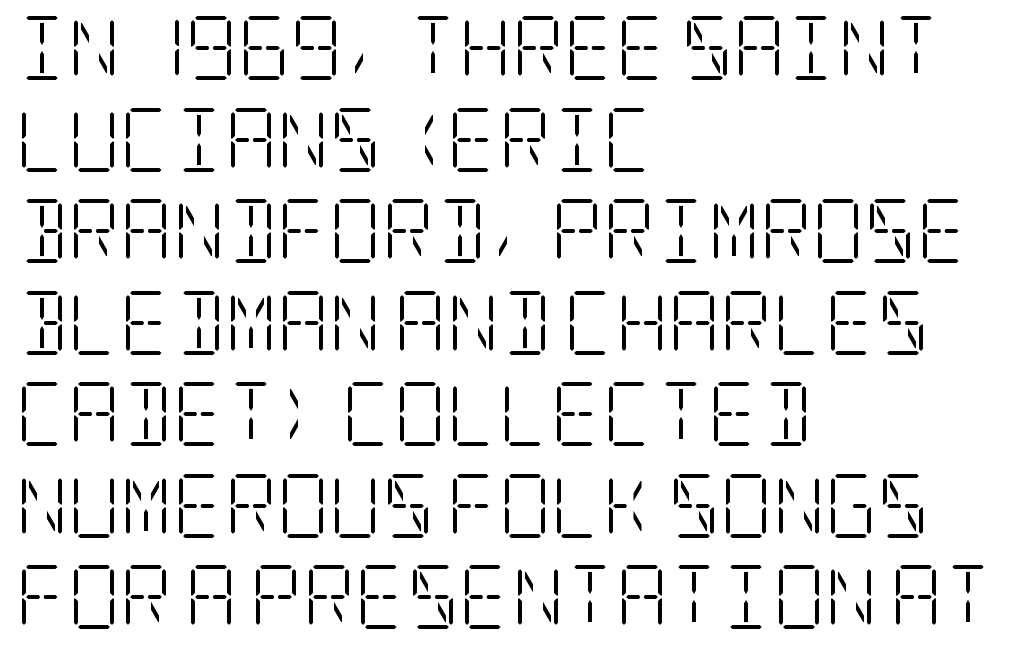
Q: Is the text bold? A: No.
Q: Is the text italic (slanted)? A: No, it is upright.
Q: Is the typeface a serif or a sans-serif typeface? A: Serif.
Q: Is the text underlined? A: No.
Q: How is the paragraph aligned? A: Left-aligned.
Q: Is the spacing between letters normal or unusually wide? A: Normal.
Q: Is the spacing between lines tight, normal or loose? A: Normal.
Q: Width (condensed, normal, or wide)? A: Condensed.
Q: Stroke contrast? A: Low.
Q: x-height? A: Large.
